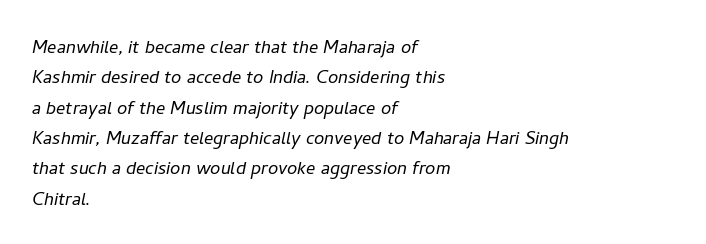
The image shows 23 px text type, italic (leaning right); set left-aligned, normal line spacing (1.32x), normal letter spacing, not underlined.
